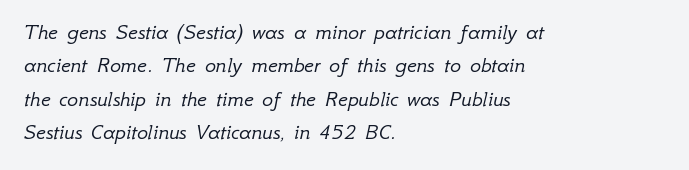
{"italic": "yes", "lean": "right", "slant_degrees": 12, "bold": "no", "underline": "no", "align": "left", "line_spacing": "normal", "line_spacing_ratio": 1.45, "letter_spacing": "normal", "letter_spacing_em": 0.0, "glyph_px": 23}
